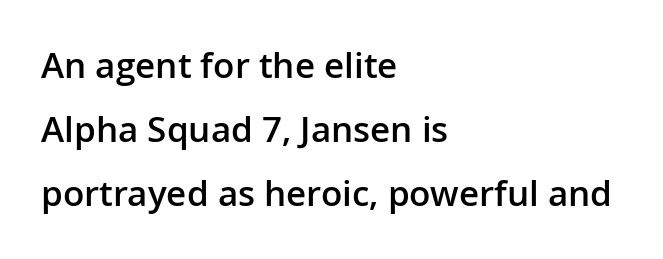
Q: Is the text bold? A: Semi-bold.
Q: Is the text italic (slanted)? A: No, it is upright.
Q: Is the typeface a serif or a sans-serif typeface? A: Sans-serif.
Q: Is the text underlined? A: No.
Q: How is the paragraph aligned? A: Left-aligned.
Q: Is the spacing between letters normal or unusually wide? A: Normal.
Q: Width (condensed, normal, or wide)? A: Normal.
Q: Stroke contrast? A: Low.
Q: x-height? A: Medium.
Q: Monospaced? A: No.
